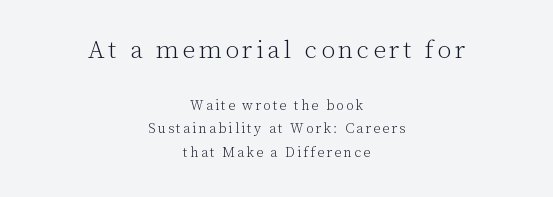
{"italic": "no", "bold": "no", "underline": "no", "align": "center", "line_spacing": "normal", "line_spacing_ratio": 1.67, "larger_block": "first", "size_ratio": 1.79, "glyph_px": 25}
